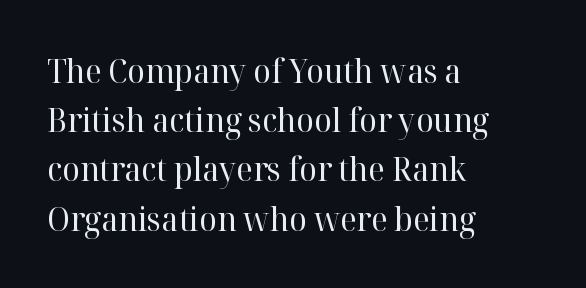
Q: Is the text bold? A: No.
Q: Is the text italic (slanted)? A: No, it is upright.
Q: Is the typeface a serif or a sans-serif typeface? A: Serif.
Q: Is the text underlined? A: No.
Q: How is the paragraph aligned? A: Left-aligned.
Q: Is the spacing between letters normal or unusually wide? A: Normal.
Q: Is the spacing between lines tight, normal or loose? A: Normal.
Q: Width (condensed, normal, or wide)? A: Normal.
Q: Stroke contrast? A: High.
Q: x-height? A: Medium.
Q: Monospaced? A: No.
